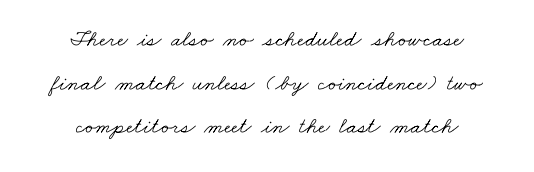
Letters rest on an invisible, unmarked baseline. The setting favours the middle, as headings and verse often do. The vertical gap from one line to the next is large. Unbolded letterforms with no extra heft. There is no visible air inserted between adjacent glyphs.
